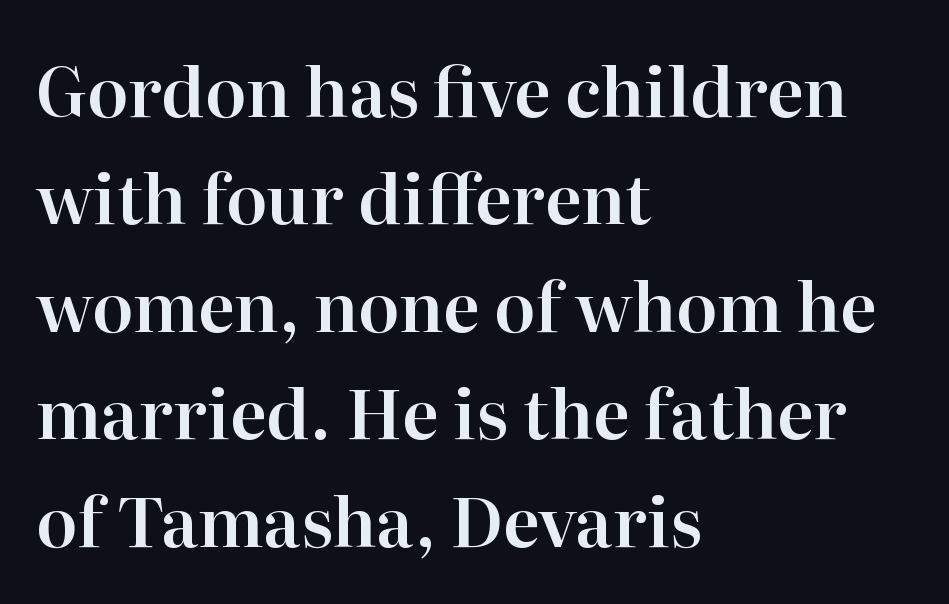
Q: Is the text italic (slanted)? A: No, it is upright.
Q: Is the typeface a serif or a sans-serif typeface? A: Serif.
Q: Is the text underlined? A: No.
Q: How is the paragraph aligned? A: Left-aligned.
Q: Is the spacing between letters normal or unusually wide? A: Normal.
Q: Is the spacing between lines tight, normal or loose? A: Normal.
Q: Width (condensed, normal, or wide)? A: Normal.
Q: Stroke contrast? A: High.
Q: x-height? A: Medium.
Q: Monospaced? A: No.
